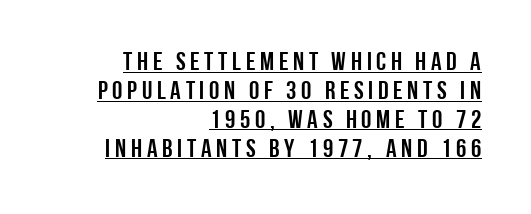
Q: Is the text italic (slanted)? A: No, it is upright.
Q: Is the text underlined? A: Yes.
Q: How is the paragraph aligned? A: Right-aligned.
Q: Is the spacing between lines tight, normal or loose? A: Tight.
